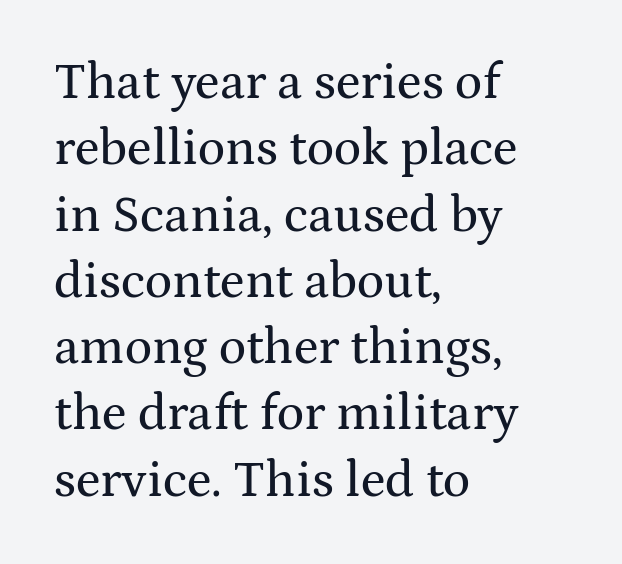
The passage shown is typed in a proportional face where columns would drift. Honestly, there is no underline to notice here at all. It's the straight-up-and-down kind of type. Standard letterfit; no display-style spreading of the glyphs.
